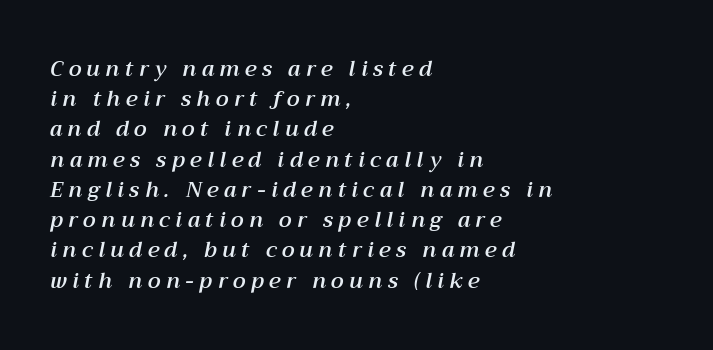
The image shows 21 px text type, italic (leaning right); set left-aligned, normal line spacing (1.44x), unusually wide letter spacing (+0.26 em), not underlined.
